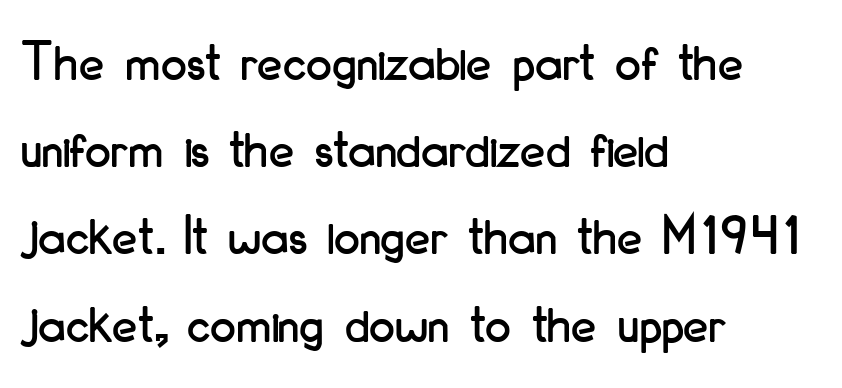
Q: Is the text italic (slanted)? A: No, it is upright.
Q: Is the typeface a serif or a sans-serif typeface? A: Sans-serif.
Q: Is the text underlined? A: No.
Q: How is the paragraph aligned? A: Left-aligned.
Q: Is the spacing between letters normal or unusually wide? A: Normal.
Q: Is the spacing between lines tight, normal or loose? A: Normal.
Q: Width (condensed, normal, or wide)? A: Condensed.
Q: Stroke contrast? A: Low.
Q: x-height? A: Small.
Q: Monospaced? A: No.
